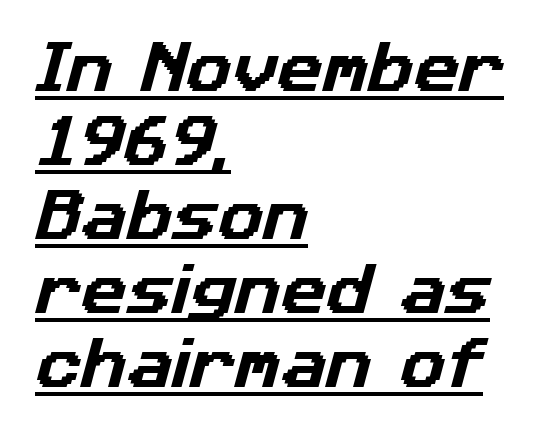
Q: Is the typeface a serif or a sans-serif typeface? A: Sans-serif.
Q: Is the text underlined? A: Yes.
Q: How is the paragraph aligned? A: Left-aligned.
Q: Is the spacing between letters normal or unusually wide? A: Normal.
Q: Is the spacing between lines tight, normal or loose? A: Normal.
Q: Width (condensed, normal, or wide)? A: Normal.
Q: Stroke contrast? A: Low.
Q: x-height? A: Medium.
Q: Monospaced? A: No.
